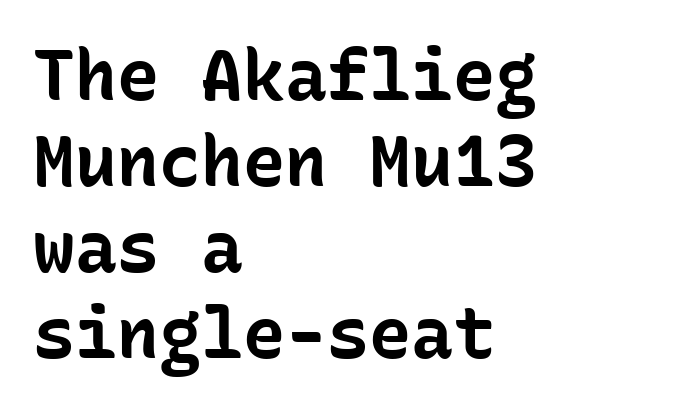
The image shows 70 px bold sans-serif type, upright, monospaced; set left-aligned, line spacing 1.23x, normal letter spacing, not underlined; low stroke contrast and a medium x-height.
